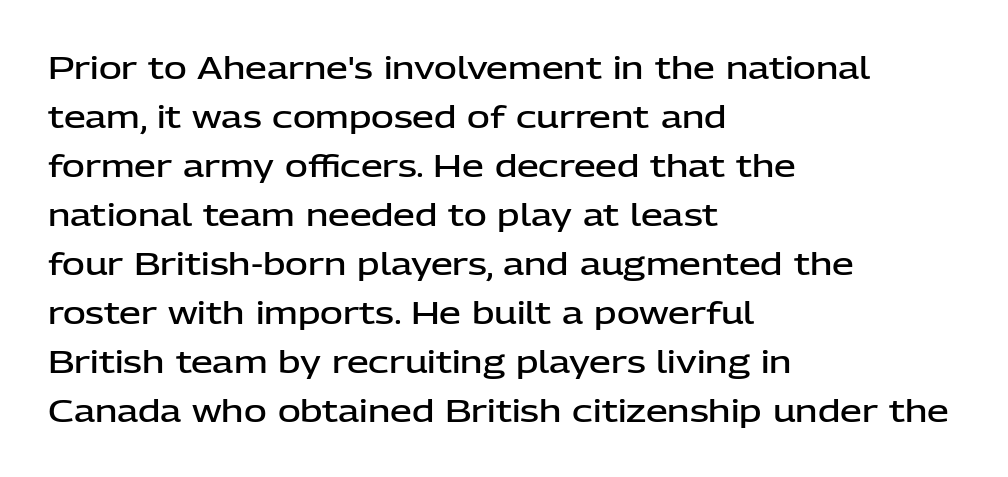
{"serif": "no", "italic": "no", "bold": "semi", "weight": "semibold", "width": "normal", "stroke_contrast": "low", "x_height": "medium", "monospaced": "no", "underline": "no", "align": "left", "line_spacing": "normal", "line_spacing_ratio": 1.58, "letter_spacing": "normal", "letter_spacing_em": 0.0, "glyph_px": 31}
